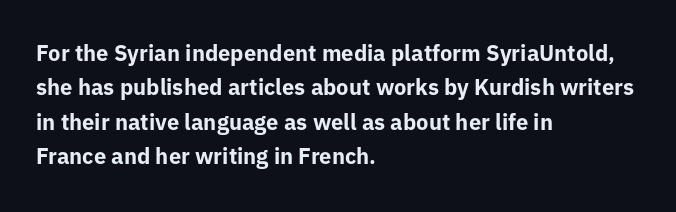
Q: Is the text bold? A: Yes.
Q: Is the text italic (slanted)? A: No, it is upright.
Q: Is the text underlined? A: No.
Q: How is the paragraph aligned? A: Left-aligned.
Q: Is the spacing between letters normal or unusually wide? A: Normal.
Q: Is the spacing between lines tight, normal or loose? A: Normal.
